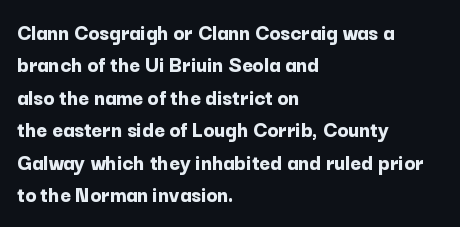
The image shows 23 px bold type, upright; set left-aligned, normal line spacing (1.41x), normal letter spacing, not underlined.
